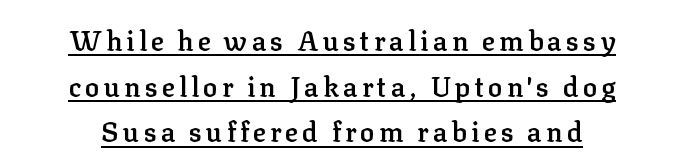
{"italic": "no", "bold": "semi", "underline": "yes", "align": "center", "line_spacing": "normal", "line_spacing_ratio": 1.69, "glyph_px": 27}
